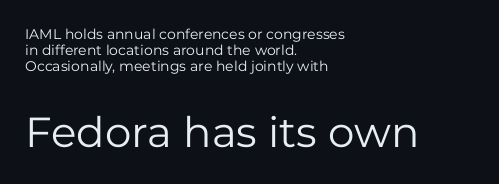
The image shows 42 px regular-weight sans-serif type, upright; set left-aligned, tight line spacing (1.13x), normal letter spacing, not underlined; the second (bottom) block is 3.0x larger; low stroke contrast and a medium x-height.
